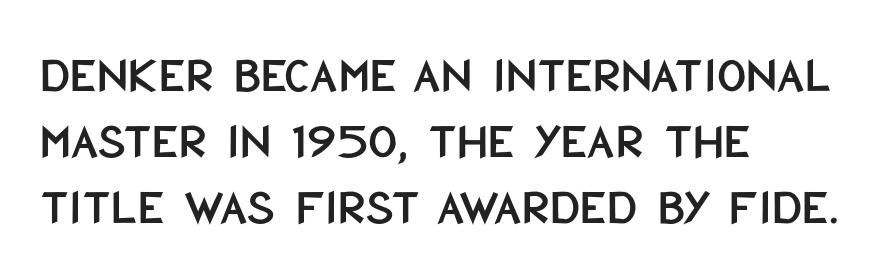
Each row of text sits above clean, open space. Each letter keeps its own natural width here, so spacing adapts to shape. The rendering uses a moderate line-height, typical for paragraphs. The letters carry no serifs — their stems end cleanly without finishing strokes. These lines stack with their left ends in a neat column. If you drew a line through each stem, it would be perfectly vertical.
